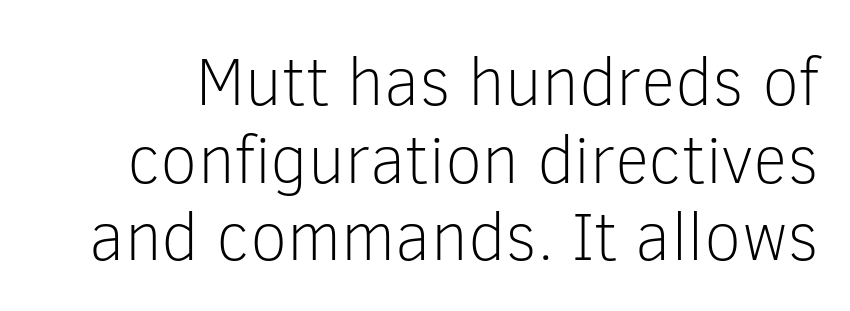
{"serif": "no", "italic": "no", "bold": "no", "weight": "light", "width": "normal", "stroke_contrast": "low", "x_height": "medium", "monospaced": "no", "underline": "no", "line_spacing": "tight", "line_spacing_ratio": 1.14, "letter_spacing": "normal", "letter_spacing_em": 0.0, "glyph_px": 68}
